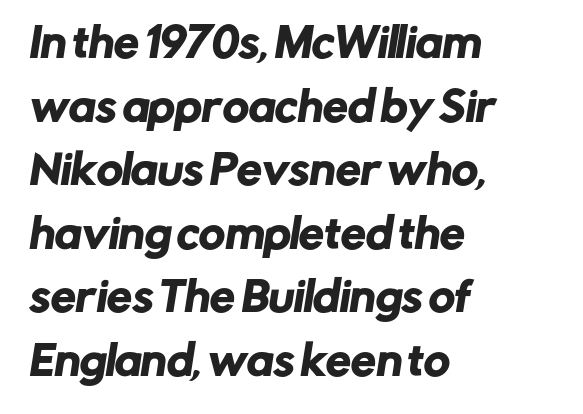
Serif or sans? Sans — the stroke terminals are bare. Is the block centered? No — it sits flush against the left margin. There is no visible air inserted between adjacent glyphs. The glyphs are unaccompanied by any horizontal stroke below them. The passage shown is typed in a proportional face where columns would drift. Reading down the column, the eye jumps a familiar distance to each next line.
